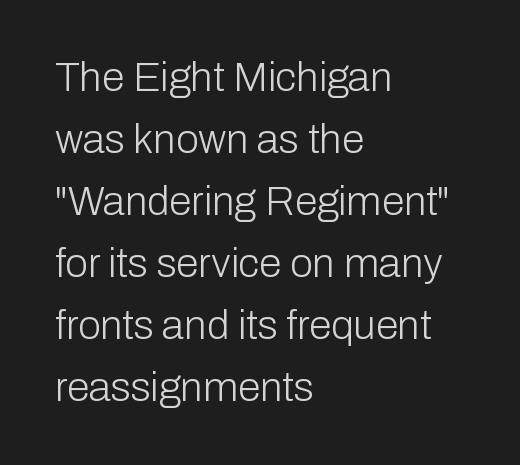
This sample has the flowing, uneven cadence of proportional lettering. Any mark beneath the type? The region is blank. Reading down the column, the eye jumps a familiar distance to each next line. Reading down the block, your eye returns to a fixed left position each line. Heft: none added — not bold. The specimen reads as upright at a glance.
